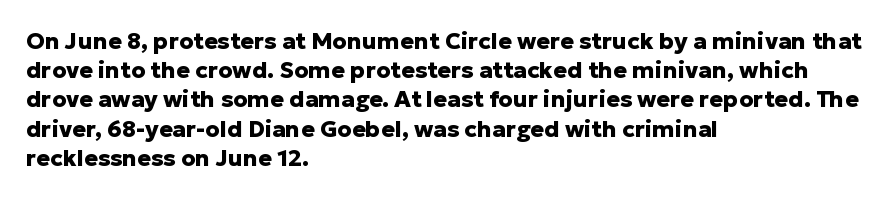
Is the block centered? No — it sits flush against the left margin. Strong, thick strokes mark this as bold type. Plain, unruled lines of type. Nothing unusual about the tracking: characters are spaced as the font intends. When letters stand straight like this, we call the style roman or upright. One glance says typical: line gaps are just what's usual.
